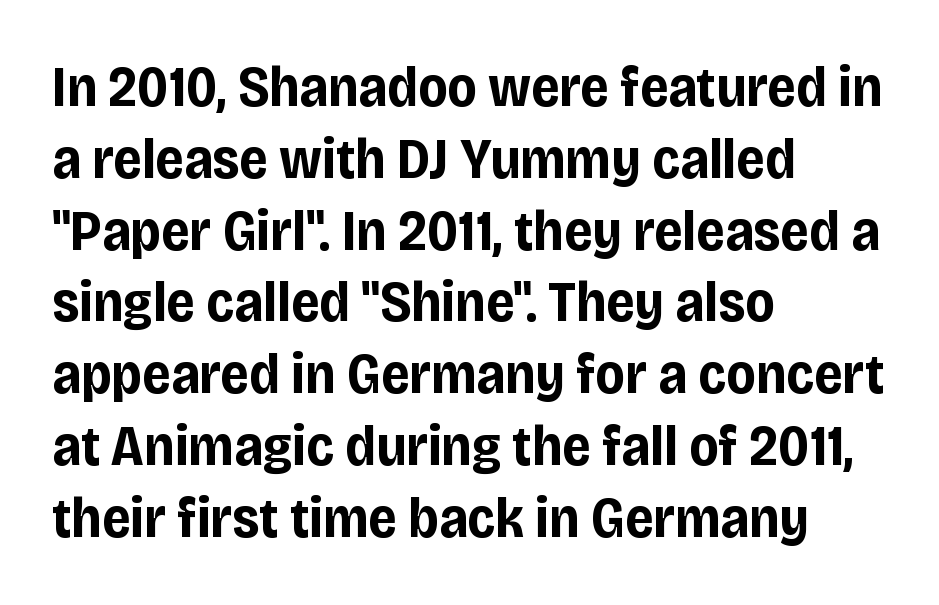
The image shows 57 px bold, condensed sans-serif type, upright; set left-aligned, normal line spacing (1.26x), normal letter spacing, not underlined; low stroke contrast and a large x-height.
